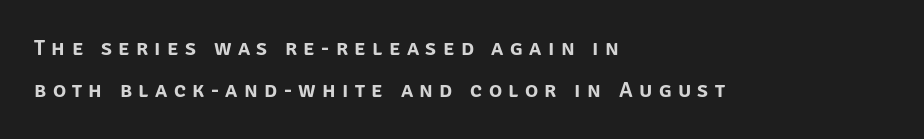
Q: Is the text italic (slanted)? A: No, it is upright.
Q: Is the text underlined? A: No.
Q: How is the paragraph aligned? A: Left-aligned.
Q: Is the spacing between letters normal or unusually wide? A: Unusually wide.
Q: Is the spacing between lines tight, normal or loose? A: Loose.
